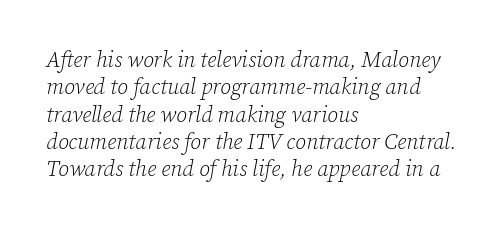
The glyphs are unaccompanied by any horizontal stroke below them. Tracking value appears to be zero — textbook default spacing. One-word summary of the alignment: left. The strokes are not fattened; the text isn't bold.
